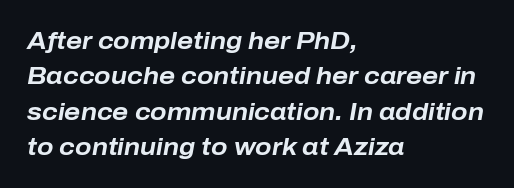
{"italic": "yes", "lean": "right", "slant_degrees": 10, "bold": "yes", "underline": "no", "align": "left", "line_spacing": "normal", "line_spacing_ratio": 1.47, "letter_spacing": "normal", "letter_spacing_em": 0.0, "glyph_px": 24}
